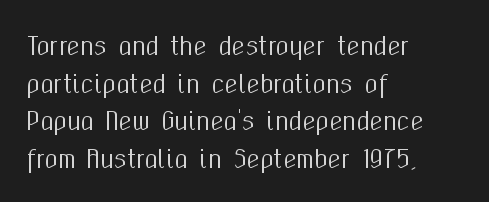
{"italic": "no", "underline": "no", "align": "left", "line_spacing": "normal", "line_spacing_ratio": 1.57, "letter_spacing": "normal", "letter_spacing_em": 0.0, "glyph_px": 24}
